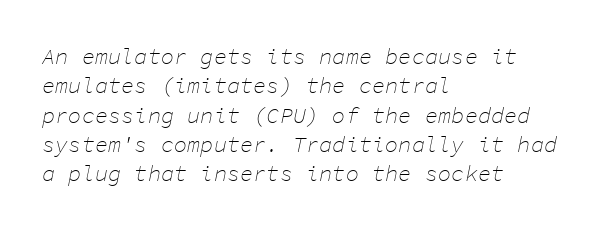
This sample is left-justified, so line endings fall wherever the words run out. This sample uses plain, unmodified letter spacing. These lines were composed using italics. Heaviness? Minimal to ordinary, like unemphasized prose. Each row of text sits above clean, open space.
